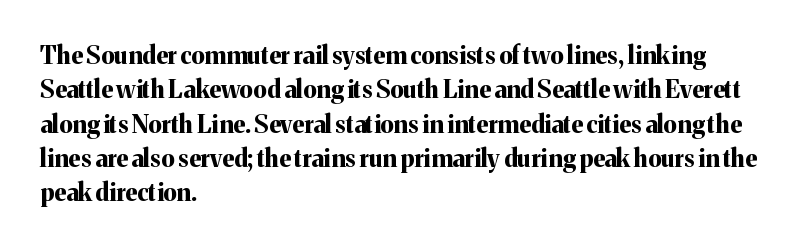
Q: Is the text bold? A: Yes.
Q: Is the text italic (slanted)? A: No, it is upright.
Q: Is the text underlined? A: No.
Q: How is the paragraph aligned? A: Left-aligned.
Q: Is the spacing between letters normal or unusually wide? A: Normal.
Q: Is the spacing between lines tight, normal or loose? A: Normal.
